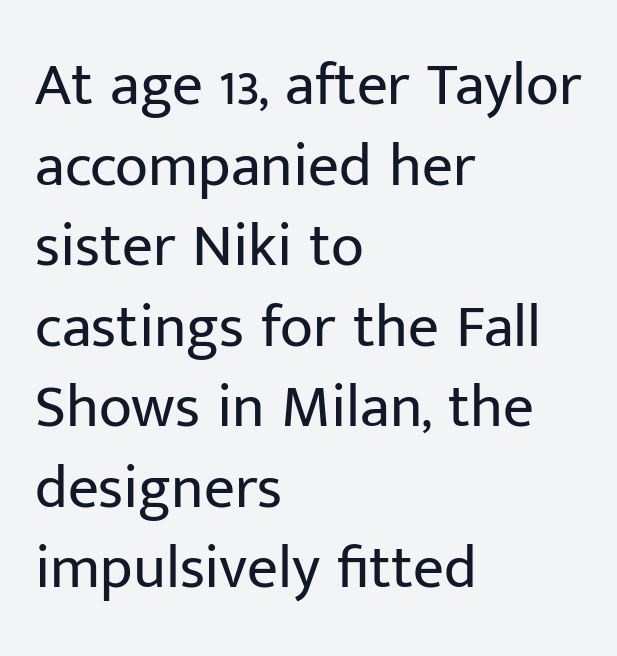
Looks like regular typesetting: each glyph gets only the width it needs. Caption: standard tracking, unaltered. Line spacing here is normal. Caption: multi-line text, flush left, ragged right. The face looks like a standard text weight, possibly lighter. Examine the stroke ends and you'll find no serifs.
